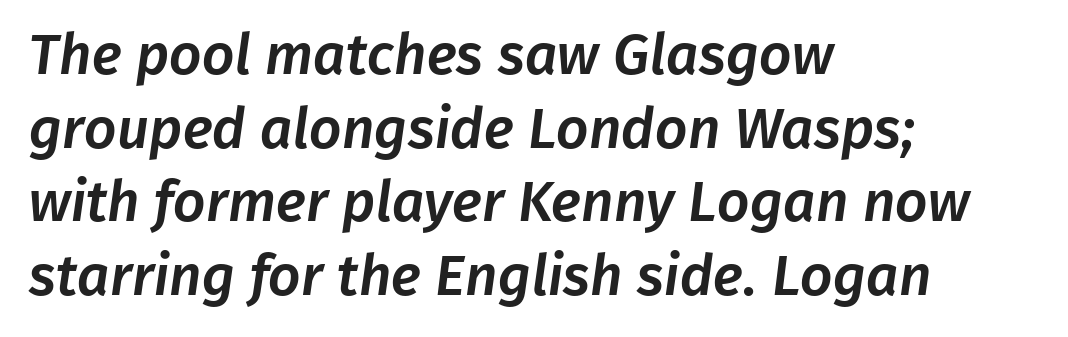
The passage shown is typeset with a sans-serif family. Do the characters align in a grid? No, the font is proportional. Spacing between characters is what you'd get straight out of the box. In CSS terms this would be text-align: left. This block has exactly the height ordinary leading produces.
